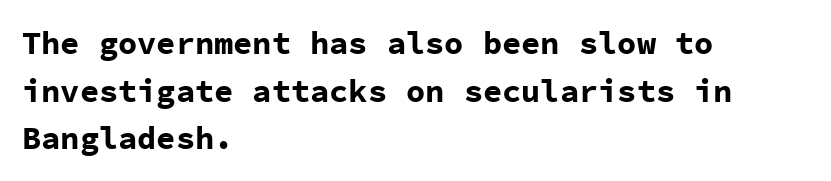
Compared with an ordinary text face, these strokes are far heavier — a full bold. This sample has the even, mechanical cadence of fixed-width lettering. No word sits above an underline. Compared with typical body copy, the letter spacing here is the same.
